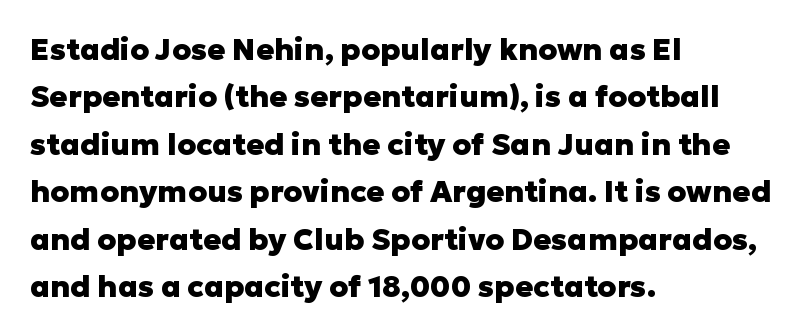
{"serif": "no", "italic": "no", "bold": "yes", "weight": "heavy", "width": "normal", "stroke_contrast": "low", "x_height": "medium", "monospaced": "no", "underline": "no", "align": "left", "line_spacing": "normal", "line_spacing_ratio": 1.58, "letter_spacing": "normal", "letter_spacing_em": 0.0, "glyph_px": 30}
